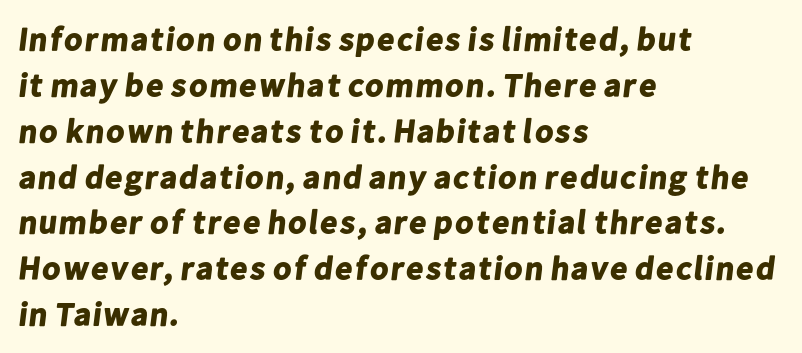
The image shows 33 px bold sans-serif type; set left-aligned, normal line spacing (1.39x), normal letter spacing, not underlined; low stroke contrast and a medium x-height.
